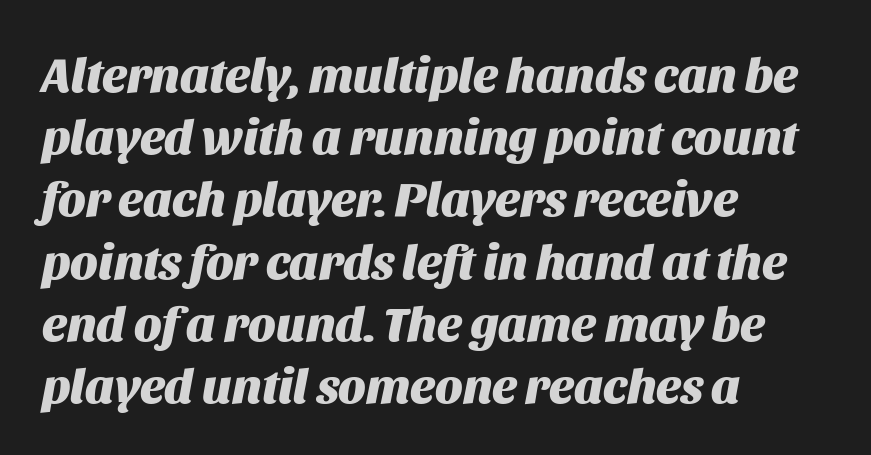
The image shows 49 px heavy type, italic (leaning right); set left-aligned, normal line spacing (1.27x), normal letter spacing, not underlined; medium stroke contrast and a large x-height.
